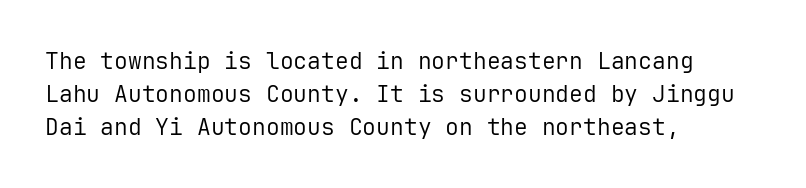
The image shows 23 px text type, upright; set left-aligned, normal line spacing (1.44x), normal letter spacing, not underlined.
